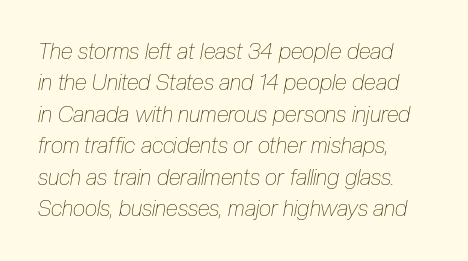
{"italic": "yes", "lean": "right", "slant_degrees": 10, "bold": "no", "underline": "no", "align": "left", "line_spacing": "normal", "line_spacing_ratio": 1.43, "letter_spacing": "normal", "letter_spacing_em": 0.0, "glyph_px": 22}
